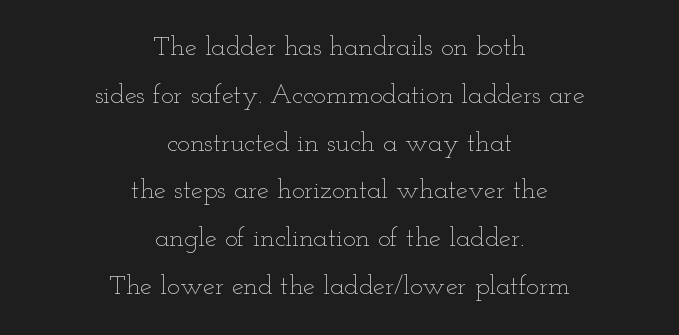
Q: Is the text bold? A: No.
Q: Is the text italic (slanted)? A: No, it is upright.
Q: Is the text underlined? A: No.
Q: How is the paragraph aligned? A: Centered.
Q: Is the spacing between letters normal or unusually wide? A: Normal.
